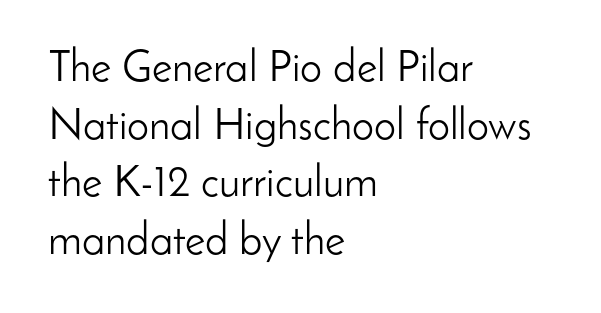
Q: Is the text bold? A: No.
Q: Is the text italic (slanted)? A: No, it is upright.
Q: Is the typeface a serif or a sans-serif typeface? A: Sans-serif.
Q: Is the text underlined? A: No.
Q: How is the paragraph aligned? A: Left-aligned.
Q: Is the spacing between letters normal or unusually wide? A: Normal.
Q: Is the spacing between lines tight, normal or loose? A: Normal.
Q: Width (condensed, normal, or wide)? A: Normal.
Q: Stroke contrast? A: Low.
Q: x-height? A: Small.
Q: Monospaced? A: No.
